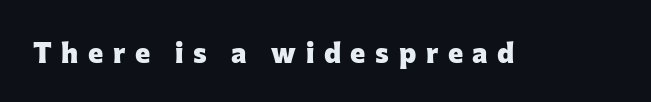
This is heavy type, rendered in bold. Designer's note — italics off, roman on. The letters advance in unequal steps, a hallmark of proportional type. This rendering features lettering with no underline. The characters display no serif detailing; their extremities are plain. Someone cranked the tracking dial way up on this one.
